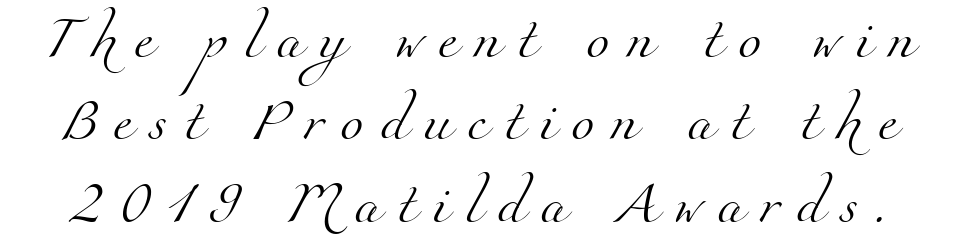
Q: Is the text bold? A: No.
Q: Is the typeface a serif or a sans-serif typeface? A: Serif.
Q: Is the text underlined? A: No.
Q: Is the spacing between letters normal or unusually wide? A: Unusually wide.
Q: Is the spacing between lines tight, normal or loose? A: Loose.
Q: Width (condensed, normal, or wide)? A: Normal.
Q: Stroke contrast? A: Medium.
Q: x-height? A: Small.
Q: Monospaced? A: No.
